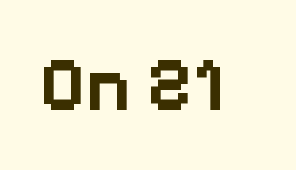
The image shows 76 px bold sans-serif type, upright; set normal letter spacing, not underlined; low stroke contrast and a medium x-height.
